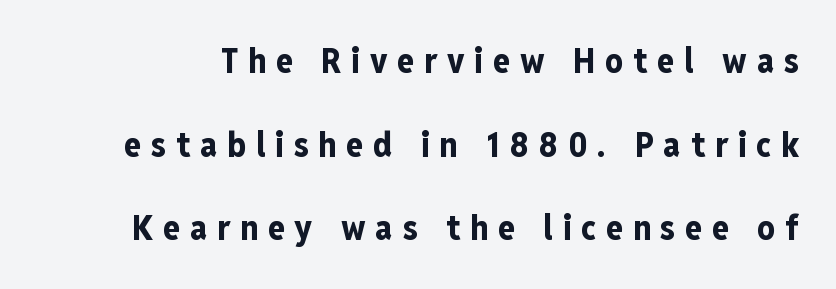
Q: Is the text bold? A: Yes.
Q: Is the text italic (slanted)? A: No, it is upright.
Q: Is the typeface a serif or a sans-serif typeface? A: Sans-serif.
Q: Is the text underlined? A: No.
Q: Is the spacing between letters normal or unusually wide? A: Unusually wide.
Q: Is the spacing between lines tight, normal or loose? A: Loose.
Q: Width (condensed, normal, or wide)? A: Condensed.
Q: Stroke contrast? A: Low.
Q: x-height? A: Medium.
Q: Monospaced? A: No.
